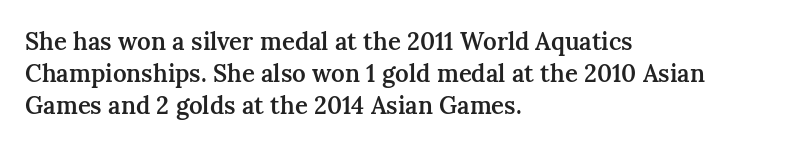
The image shows 24 px text type, upright; set left-aligned, normal line spacing (1.34x), normal letter spacing, not underlined.
